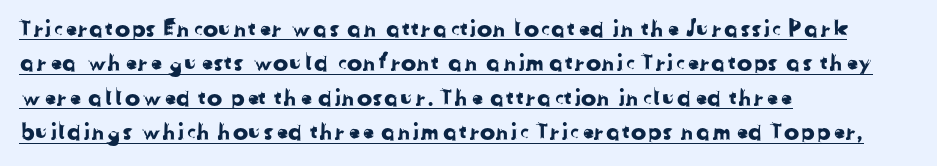
Honestly, the row spacing looks completely unremarkable. Compared with a centered layout, this one pins lines to the left instead. The specimen includes a rule beneath the text block's lines. Characters follow at the spacing the type designer built in.
